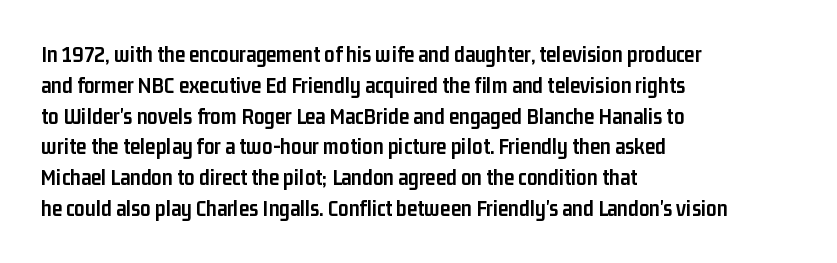
It's the straight-up-and-down kind of type. Descender tails drop into unmarked territory. Weight check: bold — yes, fully. Line beginnings align vertically; line endings do not.
